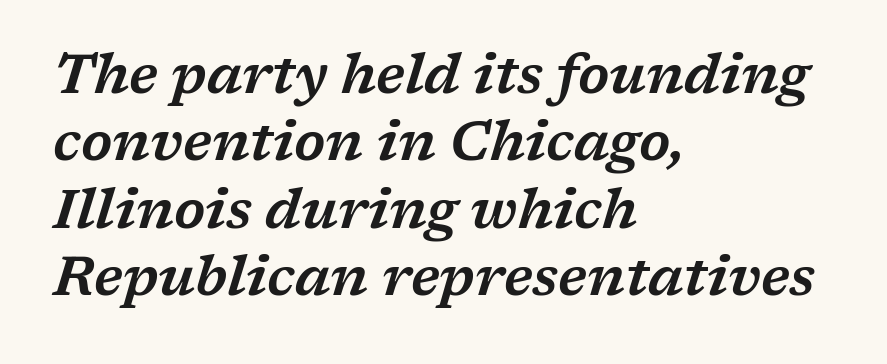
The image shows 54 px wide serif type, italic (leaning right); set left-aligned, normal line spacing (1.25x), normal letter spacing, not underlined; low stroke contrast and a medium x-height.
